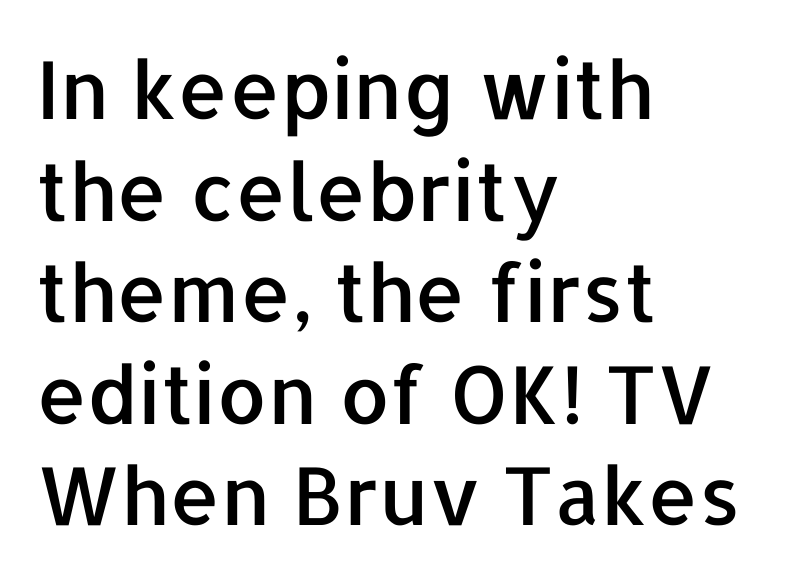
{"serif": "no", "italic": "no", "width": "normal", "stroke_contrast": "low", "x_height": "medium", "monospaced": "no", "underline": "no", "align": "left", "line_spacing": "normal", "line_spacing_ratio": 1.27, "letter_spacing": "normal", "letter_spacing_em": 0.0, "glyph_px": 80}
